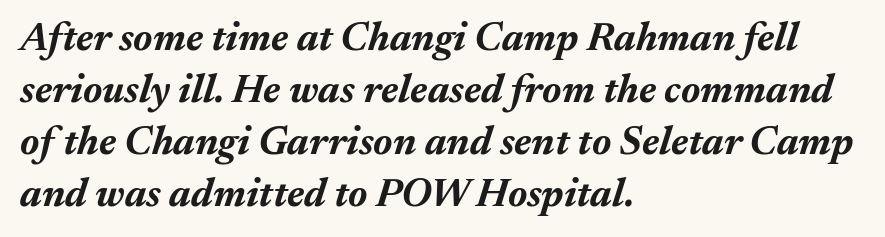
Q: Is the text bold? A: Yes.
Q: Is the text italic (slanted)? A: Yes, it leans right by about 17 degrees.
Q: Is the text underlined? A: No.
Q: How is the paragraph aligned? A: Left-aligned.
Q: Is the spacing between letters normal or unusually wide? A: Normal.
Q: Is the spacing between lines tight, normal or loose? A: Normal.
Q: Width (condensed, normal, or wide)? A: Normal.
Q: Stroke contrast? A: Medium.
Q: x-height? A: Medium.
Q: Monospaced? A: No.
